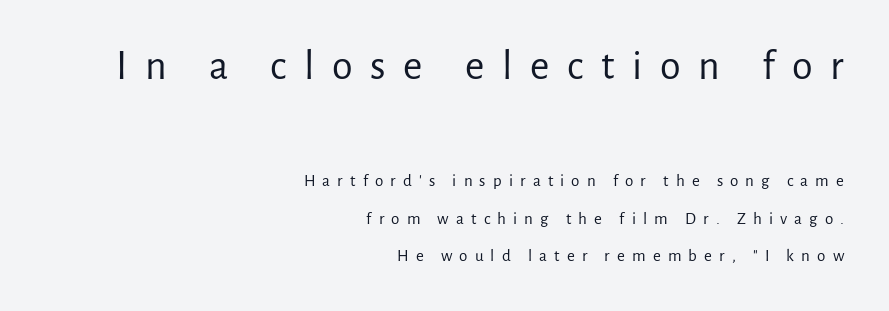
Weight: not bold — regular or lighter. Words float on clear page, feet unadorned. The upper block of text is set noticeably larger than the block beneath it. Observe the wide spacing: letters keep a clear distance from each other. The face used here is a sans, in the tradition of grotesques and geometrics. Every character sits straight up, as roman type does.
